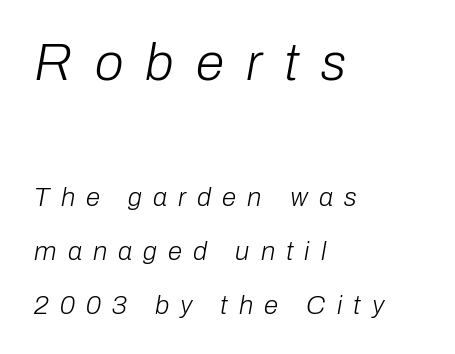
The image shows 52 px light type, italic (leaning right); set left-aligned, loose line spacing (2.07x), unusually wide letter spacing (+0.43 em), not underlined; the first (top) block is 2.0x larger; low stroke contrast and a medium x-height.
